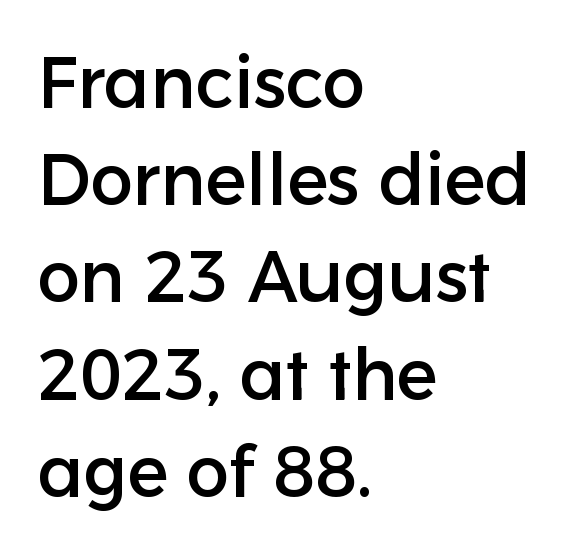
Q: Is the text italic (slanted)? A: No, it is upright.
Q: Is the typeface a serif or a sans-serif typeface? A: Sans-serif.
Q: Is the text underlined? A: No.
Q: How is the paragraph aligned? A: Left-aligned.
Q: Is the spacing between letters normal or unusually wide? A: Normal.
Q: Is the spacing between lines tight, normal or loose? A: Normal.
Q: Width (condensed, normal, or wide)? A: Normal.
Q: Stroke contrast? A: Low.
Q: x-height? A: Medium.
Q: Monospaced? A: No.
